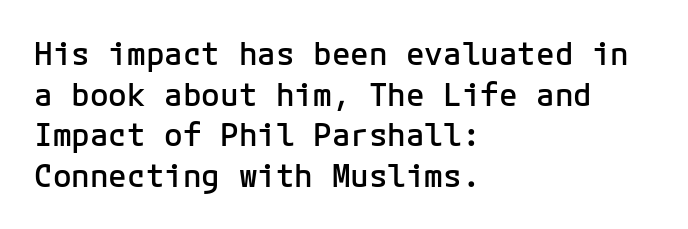
The image shows 31 px semibold sans-serif type, upright, monospaced; set left-aligned, normal line spacing (1.31x), normal letter spacing, not underlined; low stroke contrast and a medium x-height.
